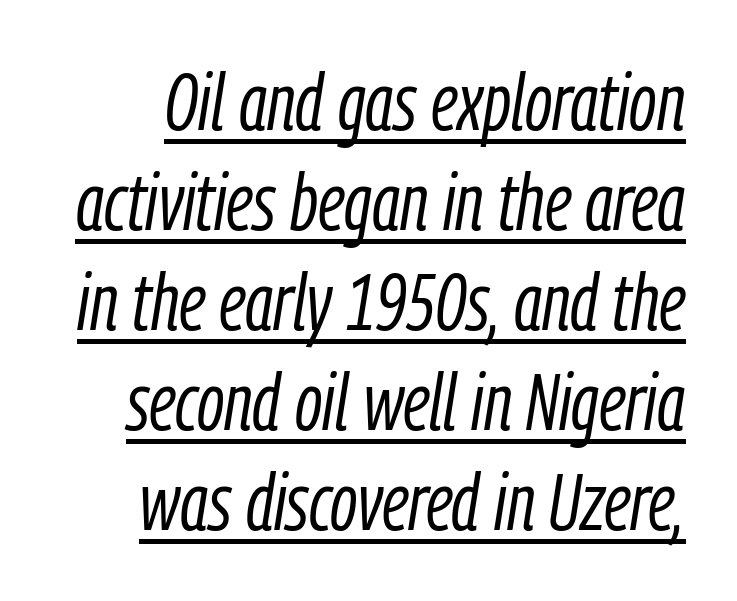
The face used here is proportionally spaced, like ordinary book or web type. Characters are canted at an angle relative to the baseline's perpendicular. The cut favours lightness, reaching ordinary text weight at its darkest. Students, note that the glyphs here touch the page at normal intervals. Honestly, the underline is the first thing you notice here.
